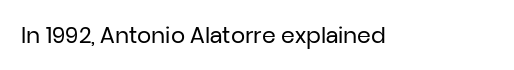
{"italic": "no", "bold": "no", "underline": "no", "letter_spacing": "normal", "letter_spacing_em": 0.0, "glyph_px": 22}
